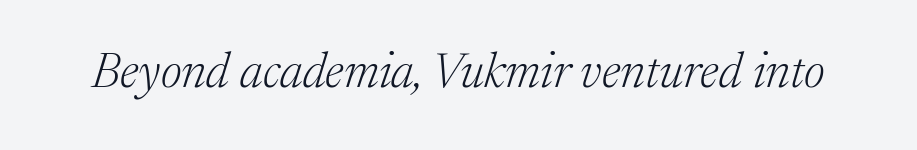
Q: Is the text bold? A: No.
Q: Is the text italic (slanted)? A: Yes, it leans right by about 17 degrees.
Q: Is the typeface a serif or a sans-serif typeface? A: Serif.
Q: Is the text underlined? A: No.
Q: Is the spacing between letters normal or unusually wide? A: Normal.
Q: Width (condensed, normal, or wide)? A: Normal.
Q: Stroke contrast? A: Medium.
Q: x-height? A: Medium.
Q: Monospaced? A: No.
